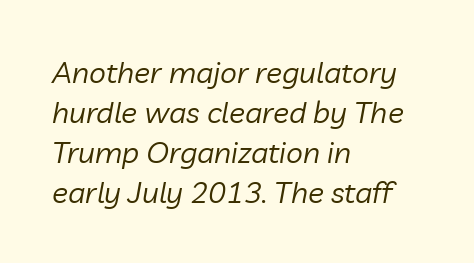
The face used here is proportionally spaced, like ordinary book or web type. How are the letters spaced? Ordinarily, with no added tracking. Underline: absent. Is the stroke heavy? The answer is a plain regular-or-lighter. This block has exactly the height ordinary leading produces. Compared with a centered layout, this one pins lines to the left instead.
